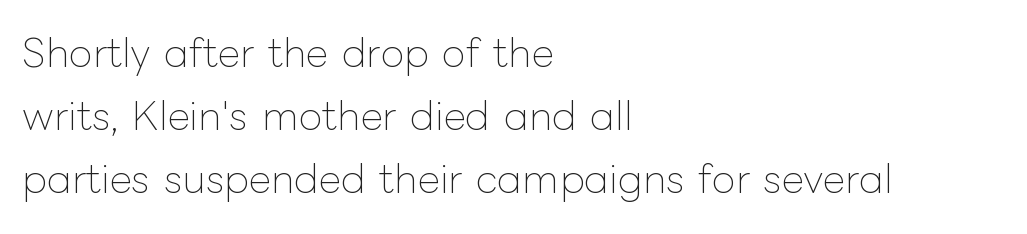
Is the letter spacing exaggerated? No — it looks like the ordinary default. The line-height multiplier appears to be the usual default. Does the copy run flush right? No — it runs flush left. Check the space under the baseline: it is left empty.
